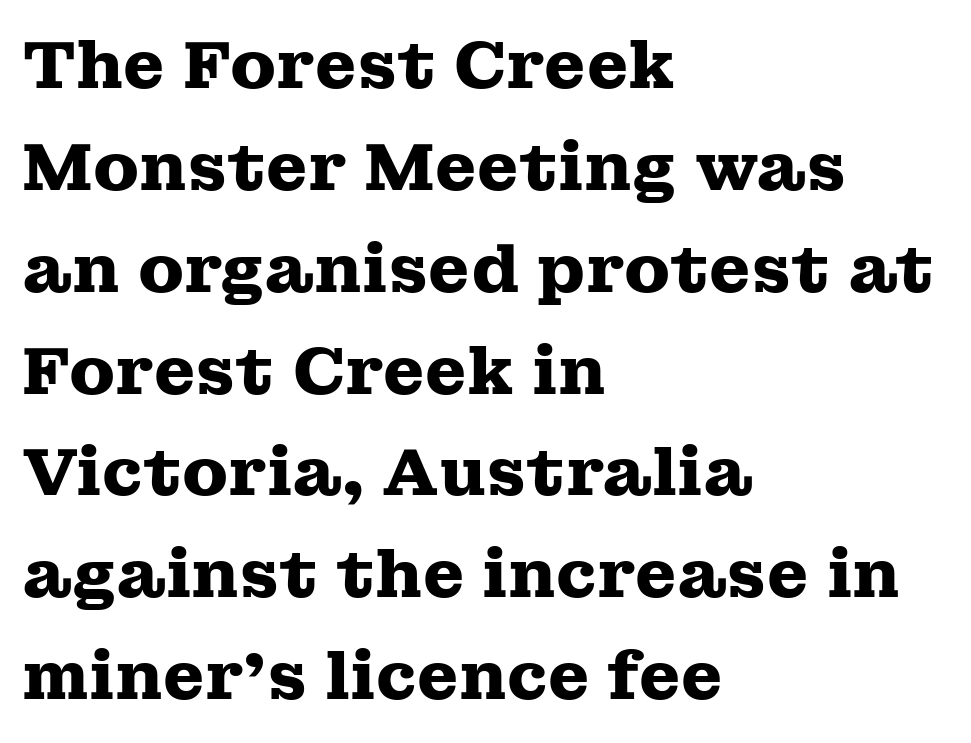
Check where the strokes stop: tiny serifs finish them off. The gap between lines stays unmarked. Here the glyphs are tracked normally, forming tight word shapes. Layout note: lines flush left.
